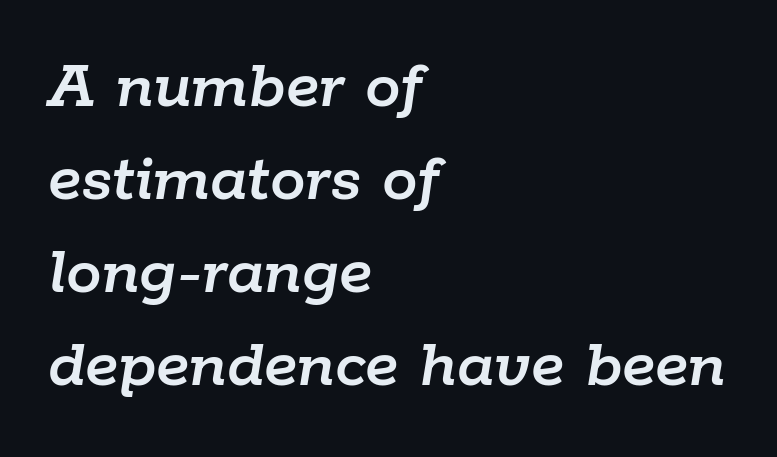
The image shows 71 px text type, italic (leaning right); set left-aligned, normal line spacing (1.31x), normal letter spacing, not underlined; low stroke contrast and a medium x-height.
